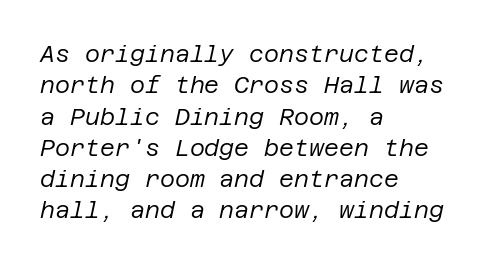
Q: Is the text bold? A: No.
Q: Is the text italic (slanted)? A: Yes, it leans right by about 12 degrees.
Q: Is the text underlined? A: No.
Q: How is the paragraph aligned? A: Left-aligned.
Q: Is the spacing between letters normal or unusually wide? A: Normal.
Q: Is the spacing between lines tight, normal or loose? A: Normal.
